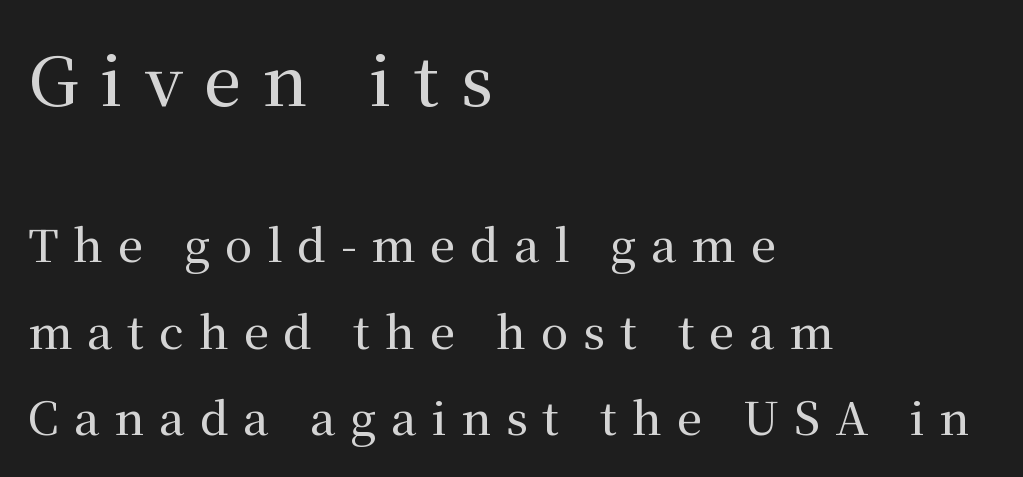
{"serif": "yes", "italic": "no", "width": "normal", "stroke_contrast": "medium", "x_height": "medium", "monospaced": "no", "underline": "no", "align": "left", "line_spacing": "loose", "line_spacing_ratio": 1.92, "letter_spacing": "wide", "letter_spacing_em": 0.33, "larger_block": "first", "size_ratio": 1.49, "glyph_px": 67}
